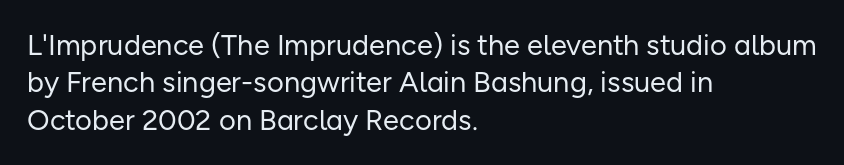
Q: Is the text bold? A: No.
Q: Is the text italic (slanted)? A: No, it is upright.
Q: Is the typeface a serif or a sans-serif typeface? A: Sans-serif.
Q: Is the text underlined? A: No.
Q: How is the paragraph aligned? A: Left-aligned.
Q: Is the spacing between letters normal or unusually wide? A: Normal.
Q: Is the spacing between lines tight, normal or loose? A: Normal.
Q: Width (condensed, normal, or wide)? A: Normal.
Q: Stroke contrast? A: Low.
Q: x-height? A: Medium.
Q: Monospaced? A: No.
